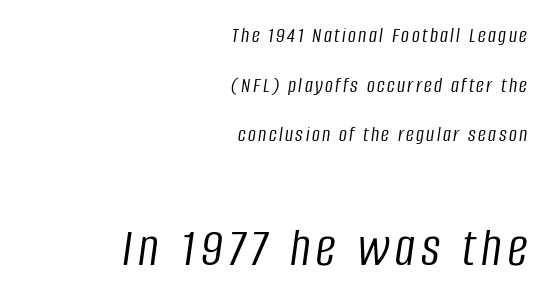
The image shows 55 px light, condensed type, italic (leaning right); set right-aligned, loose line spacing (2.26x), not underlined; the second (bottom) block is 2.5x larger; low stroke contrast and a large x-height.
